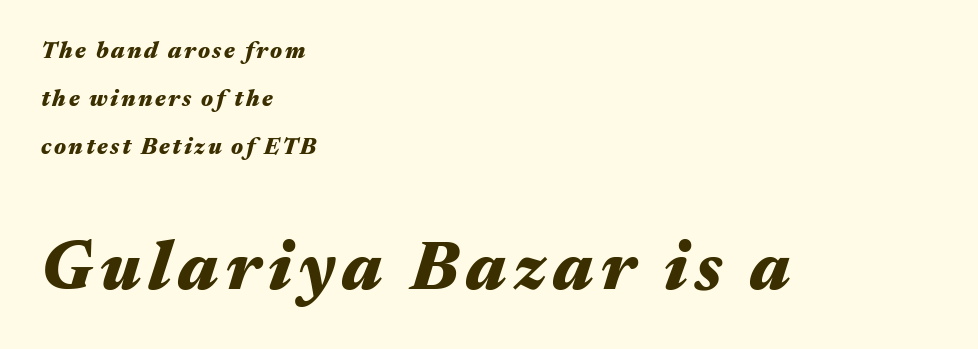
Q: Is the text bold? A: Yes.
Q: Is the text italic (slanted)? A: Yes, it leans right by about 17 degrees.
Q: Is the text underlined? A: No.
Q: How is the paragraph aligned? A: Left-aligned.
Q: Is the spacing between lines tight, normal or loose? A: Loose.
Q: Which block of text is set in a larger size, the first (top) or the second (bottom)? A: The second (bottom) one.
Q: Width (condensed, normal, or wide)? A: Wide.
Q: Stroke contrast? A: Medium.
Q: x-height? A: Medium.
Q: Monospaced? A: No.
